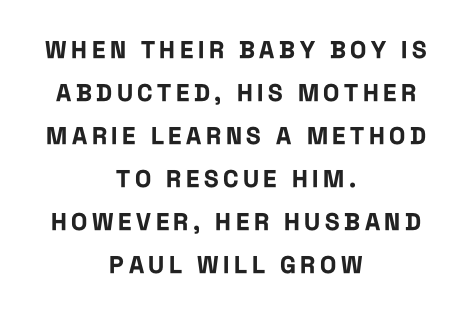
The image shows 24 px bold type, upright; set centered, line spacing 1.79x, not underlined.
